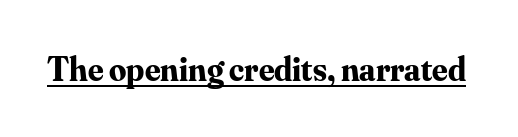
Q: Is the text bold? A: Yes.
Q: Is the text italic (slanted)? A: No, it is upright.
Q: Is the typeface a serif or a sans-serif typeface? A: Serif.
Q: Is the text underlined? A: Yes.
Q: Is the spacing between letters normal or unusually wide? A: Normal.
Q: Width (condensed, normal, or wide)? A: Normal.
Q: Stroke contrast? A: Medium.
Q: x-height? A: Small.
Q: Monospaced? A: No.
